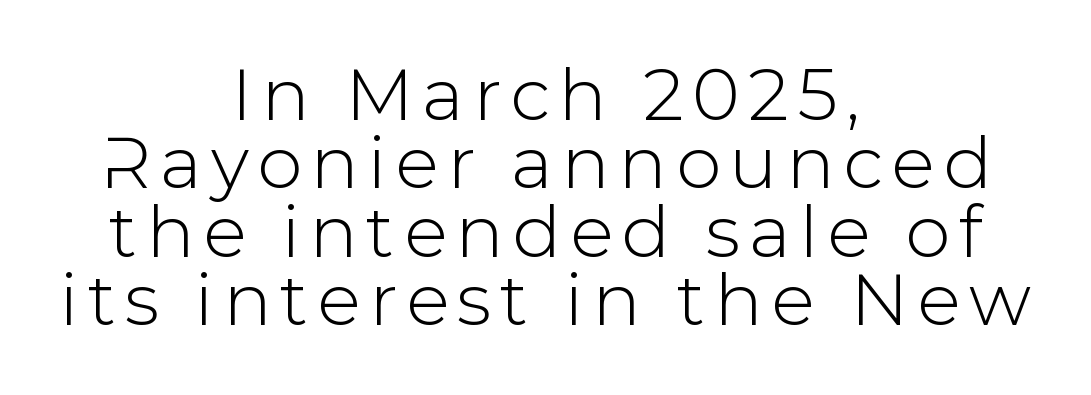
{"serif": "no", "italic": "no", "width": "normal", "stroke_contrast": "low", "x_height": "medium", "monospaced": "no", "underline": "no", "align": "center", "line_spacing": "tight", "line_spacing_ratio": 0.95, "glyph_px": 72}
